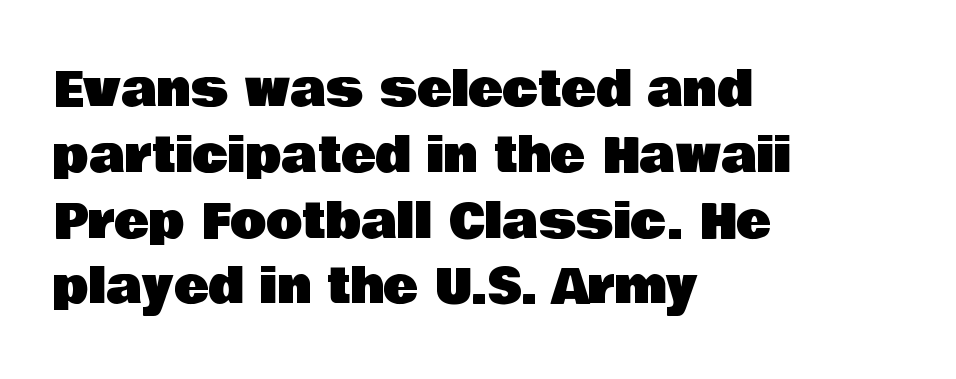
{"serif": "no", "italic": "no", "width": "normal", "stroke_contrast": "low", "x_height": "large", "monospaced": "no", "underline": "no", "align": "left", "line_spacing": "normal", "line_spacing_ratio": 1.4, "letter_spacing": "normal", "letter_spacing_em": 0.0, "glyph_px": 47}
